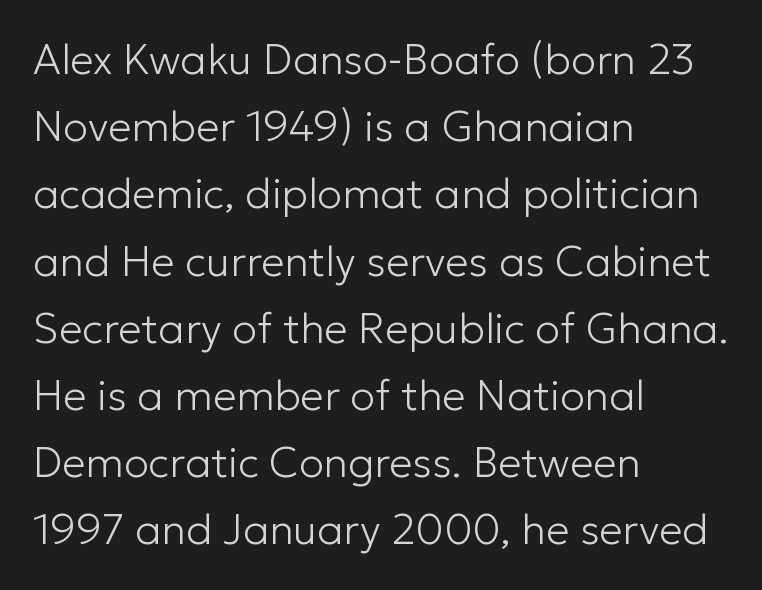
Look at the bottom of the vertical strokes: they stop flat, with no serifs. Heft: none added — not bold. Vertically, the passage feels balanced, rows spaced as you'd expect. Descender tails drop into unmarked territory.
